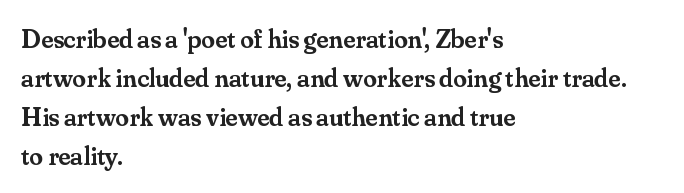
Q: Is the text bold? A: Semi-bold.
Q: Is the text italic (slanted)? A: No, it is upright.
Q: Is the text underlined? A: No.
Q: How is the paragraph aligned? A: Left-aligned.
Q: Is the spacing between letters normal or unusually wide? A: Normal.
Q: Is the spacing between lines tight, normal or loose? A: Normal.
